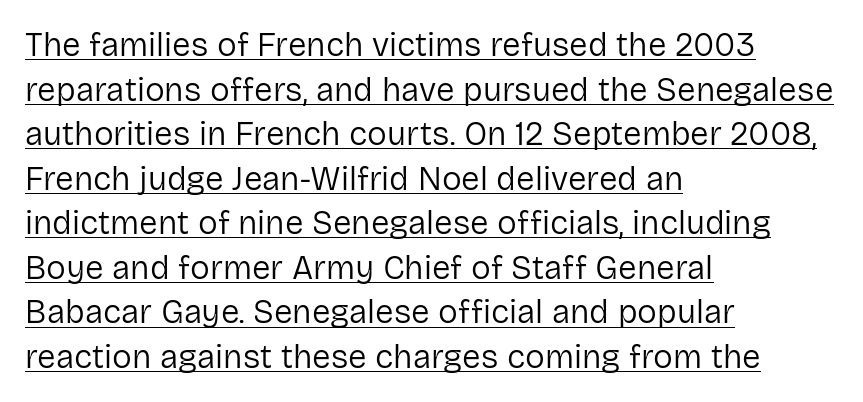
Observe the ordinary spacing: letters are neighbours, not strangers. You can tell from the bare stems that sans-serif type was used. Is there an underline? Yes — a line sits under the letters. Teacher's note: observe the even left margin — that is flush-left alignment. These lines sit exactly where default settings would place them. The passage shown is typed in a proportional face where columns would drift.
